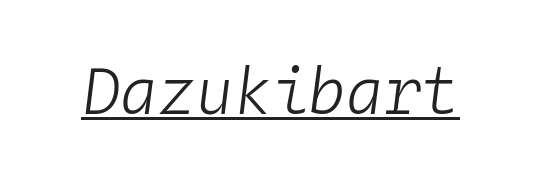
{"italic": "yes", "lean": "right", "slant_degrees": 4, "bold": "no", "weight": "light", "width": "normal", "stroke_contrast": "low", "x_height": "medium", "monospaced": "yes", "underline": "yes", "letter_spacing": "normal", "letter_spacing_em": 0.0, "glyph_px": 63}
